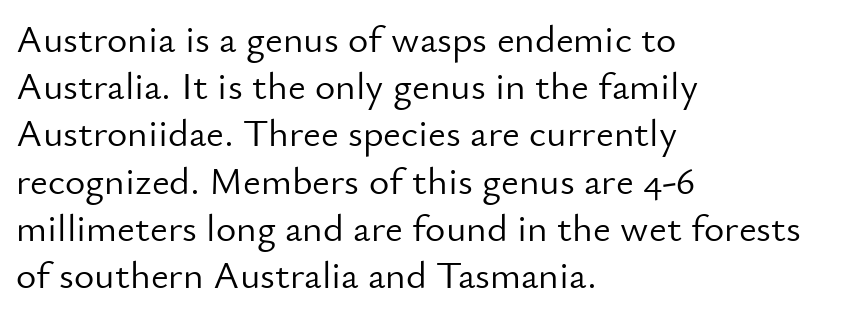
{"serif": "no", "italic": "no", "bold": "no", "weight": "light", "width": "normal", "stroke_contrast": "low", "x_height": "small", "monospaced": "no", "underline": "no", "align": "left", "line_spacing_ratio": 1.21, "letter_spacing": "normal", "letter_spacing_em": 0.0, "glyph_px": 39}
